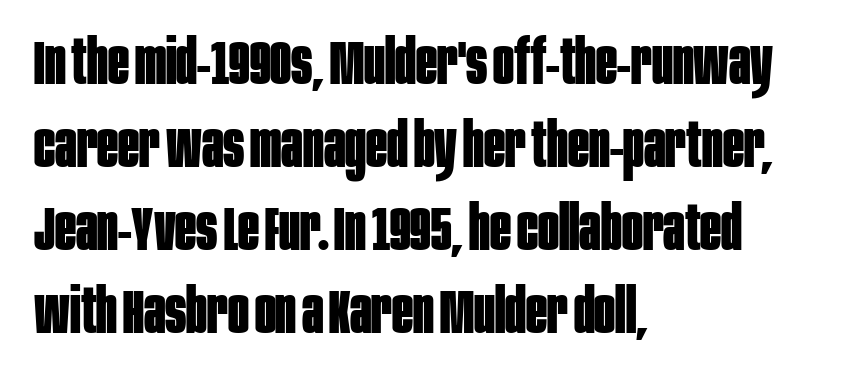
The image shows 62 px bold, condensed sans-serif type, upright; set left-aligned, normal line spacing (1.34x), normal letter spacing, not underlined; low stroke contrast and a large x-height.
